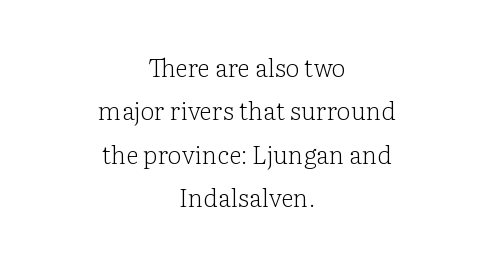
Is there any slant? The stems are plumb. Compared with a flush-left layout, this one balances lines on the center instead. Letter spacing: default. A clean baseline with only descenders dipping below it. Heaviness? Minimal to ordinary, like unemphasized prose.
